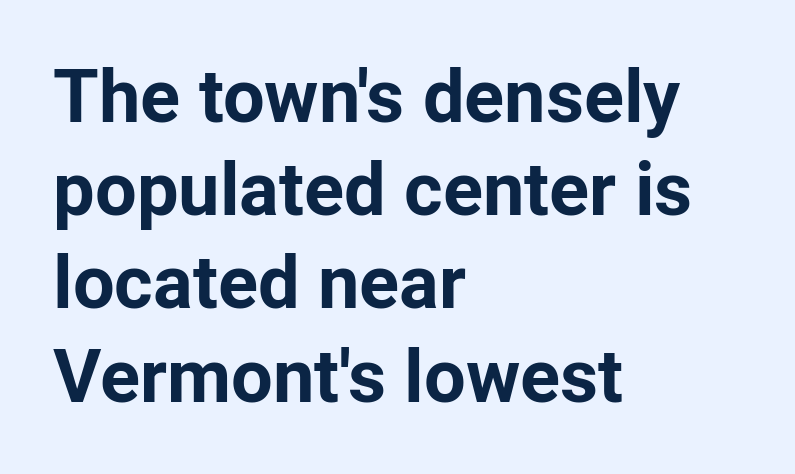
The image shows 74 px bold sans-serif type, upright; set left-aligned, normal line spacing (1.26x), normal letter spacing, not underlined; low stroke contrast and a medium x-height.
